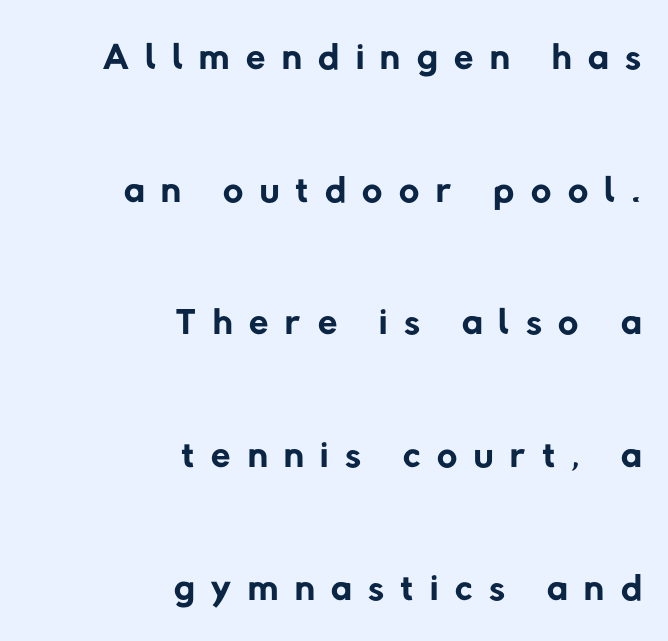
Q: Is the text bold? A: No.
Q: Is the typeface a serif or a sans-serif typeface? A: Sans-serif.
Q: Is the text underlined? A: No.
Q: How is the paragraph aligned? A: Right-aligned.
Q: Is the spacing between letters normal or unusually wide? A: Unusually wide.
Q: Is the spacing between lines tight, normal or loose? A: Loose.
Q: Width (condensed, normal, or wide)? A: Normal.
Q: Stroke contrast? A: Low.
Q: x-height? A: Medium.
Q: Monospaced? A: No.
